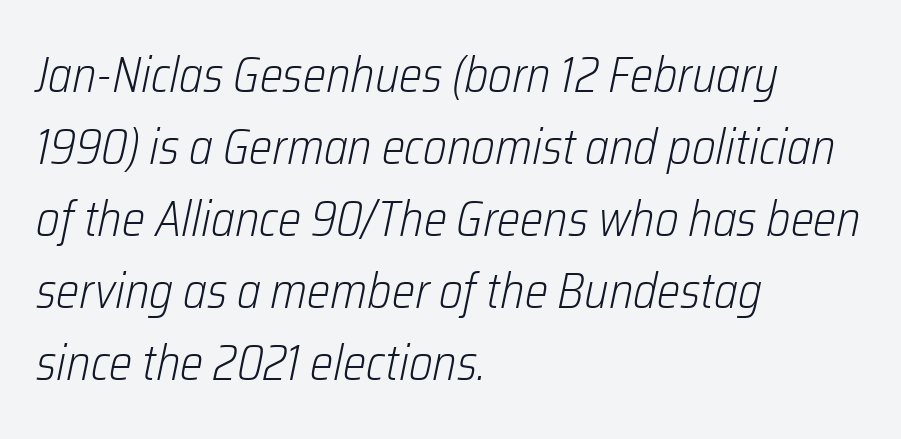
The image shows 49 px light, condensed type, italic (leaning right); set left-aligned, normal line spacing (1.47x), normal letter spacing, not underlined; low stroke contrast and a medium x-height.
